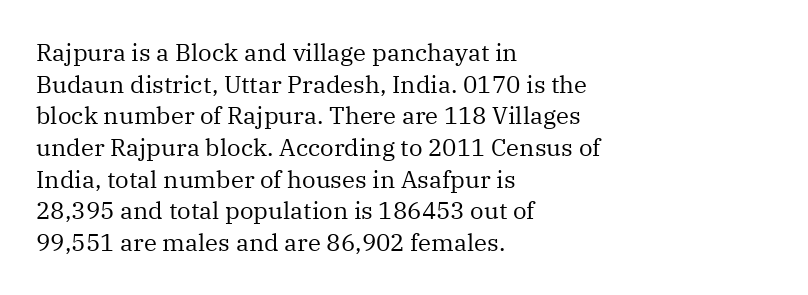
Q: Is the text bold? A: No.
Q: Is the text italic (slanted)? A: No, it is upright.
Q: Is the text underlined? A: No.
Q: How is the paragraph aligned? A: Left-aligned.
Q: Is the spacing between letters normal or unusually wide? A: Normal.
Q: Is the spacing between lines tight, normal or loose? A: Normal.
